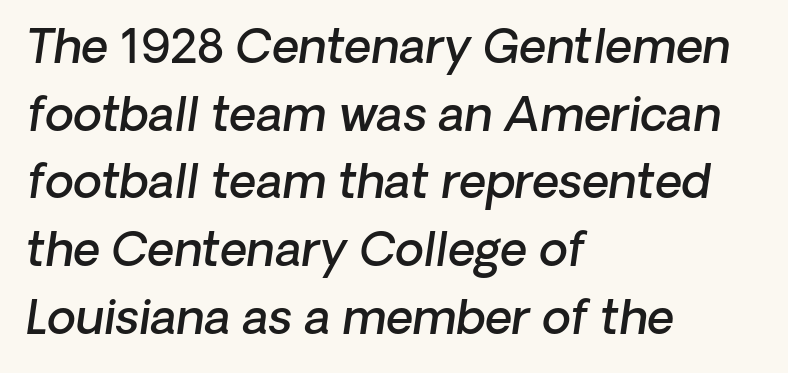
Q: Is the text bold? A: Semi-bold.
Q: Is the typeface a serif or a sans-serif typeface? A: Sans-serif.
Q: Is the text underlined? A: No.
Q: How is the paragraph aligned? A: Left-aligned.
Q: Is the spacing between letters normal or unusually wide? A: Normal.
Q: Is the spacing between lines tight, normal or loose? A: Normal.
Q: Width (condensed, normal, or wide)? A: Normal.
Q: Stroke contrast? A: Low.
Q: x-height? A: Medium.
Q: Monospaced? A: No.
